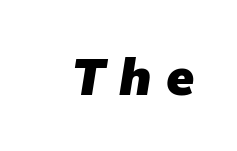
Q: Is the text bold? A: Yes.
Q: Is the typeface a serif or a sans-serif typeface? A: Sans-serif.
Q: Is the text underlined? A: No.
Q: Is the spacing between letters normal or unusually wide? A: Unusually wide.
Q: Width (condensed, normal, or wide)? A: Normal.
Q: Stroke contrast? A: Low.
Q: x-height? A: Medium.
Q: Monospaced? A: No.
